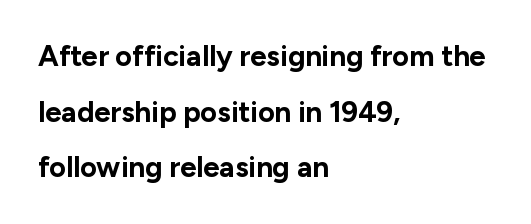
The image shows 29 px bold sans-serif type, upright; set left-aligned, loose line spacing (1.92x), normal letter spacing, not underlined; low stroke contrast and a medium x-height.
